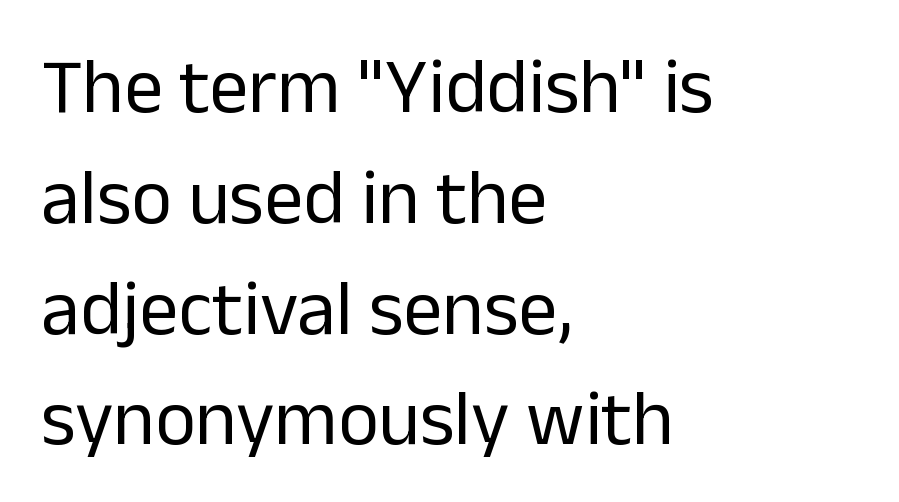
Is there any slant? The stems are plumb. The glyphs in this specimen are sans serif. Short note: letters normally spaced. The weight tops out at a normal text grade. Honestly, the row spacing looks completely unremarkable. Underline: absent.
